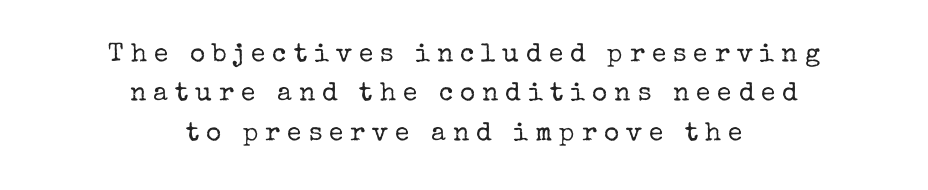
Q: Is the text bold? A: No.
Q: Is the text italic (slanted)? A: No, it is upright.
Q: Is the text underlined? A: No.
Q: How is the paragraph aligned? A: Centered.
Q: Is the spacing between letters normal or unusually wide? A: Unusually wide.
Q: Is the spacing between lines tight, normal or loose? A: Normal.
